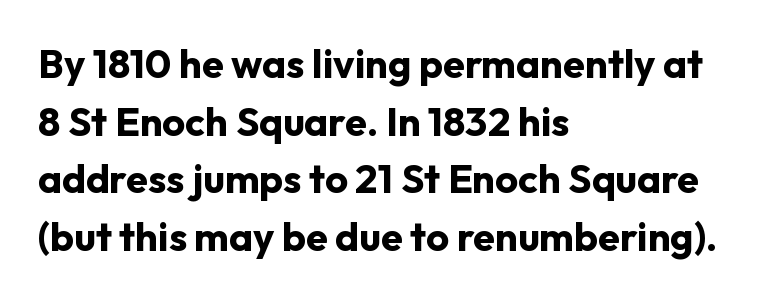
A typesetter would mark this as roman, not italic. Clear beneath every line of the passage. The rows are spaced the way most documents space them. Typeset ragged right — the left edge is the straight one. The line texture is even and compact thanks to regular tracking. Chunky letters — that's bold for sure.
